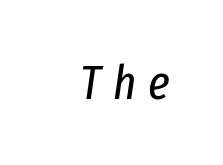
The image shows 49 px regular-weight, condensed type, italic (leaning right); set unusually wide letter spacing (+0.25 em), not underlined; low stroke contrast and a medium x-height.
